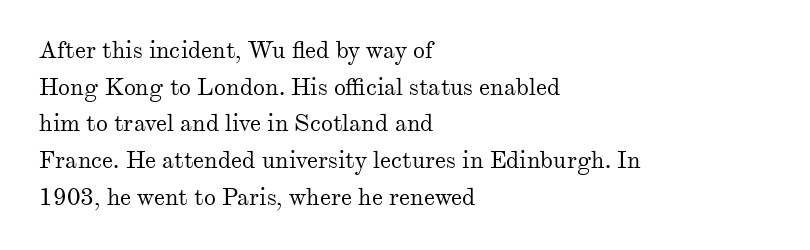
The image shows 24 px text type, upright; set left-aligned, normal line spacing (1.53x), normal letter spacing, not underlined.
